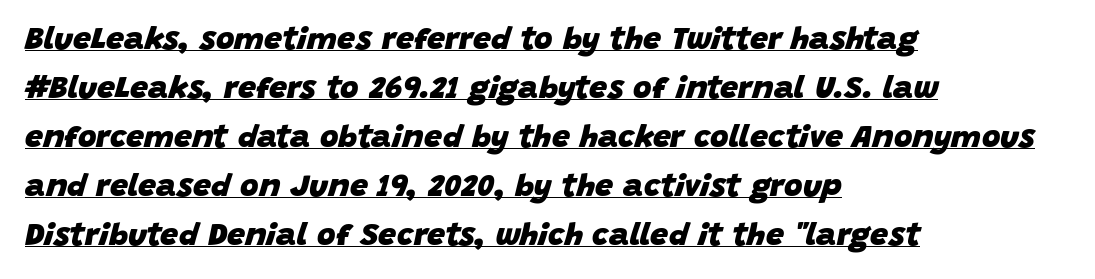
The image shows 32 px heavy type, italic (leaning right); set left-aligned, normal line spacing (1.53x), normal letter spacing, underlined; low stroke contrast and a large x-height.
